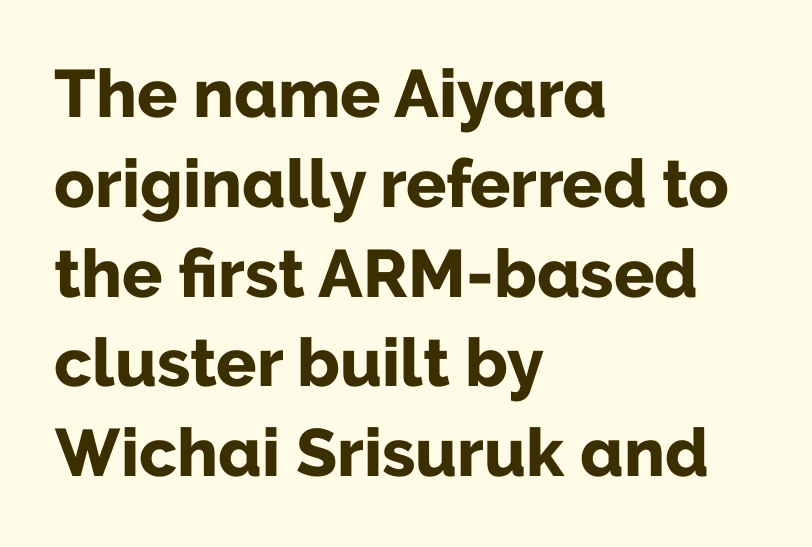
Grotesque or geometric, the face here clearly has no serifs. Nothing unusual about the tracking: characters are spaced as the font intends. A bare baseline throughout the passage. If you drew a ruler down the left edge, every line would touch it. When letters stand straight like this, we call the style roman or upright.
